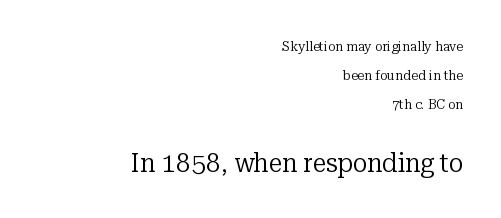
Right-aligned paragraph, ragged on the left. Glance below the letters and you will spot only blank space. You could fit nearly another row in the gap between these rows. The letterforms sit shoulder to shoulder at normal distance. The designer gave the closing block more size than the opening block.
